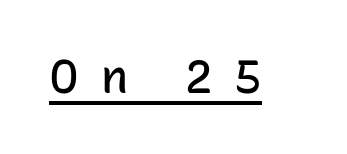
The image shows 46 px semibold sans-serif type, upright; set unusually wide letter spacing (+0.47 em), underlined; low stroke contrast and a medium x-height.
